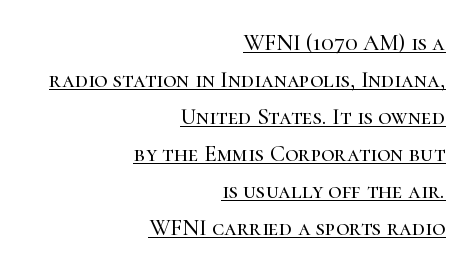
{"italic": "no", "underline": "yes", "align": "right", "line_spacing": "normal", "line_spacing_ratio": 1.61, "letter_spacing": "normal", "letter_spacing_em": 0.0, "glyph_px": 23}
